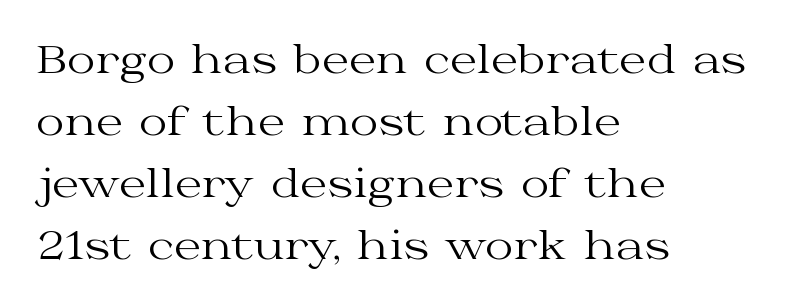
Q: Is the text bold? A: No.
Q: Is the text italic (slanted)? A: No, it is upright.
Q: Is the typeface a serif or a sans-serif typeface? A: Serif.
Q: Is the text underlined? A: No.
Q: How is the paragraph aligned? A: Left-aligned.
Q: Is the spacing between letters normal or unusually wide? A: Normal.
Q: Is the spacing between lines tight, normal or loose? A: Normal.
Q: Width (condensed, normal, or wide)? A: Wide.
Q: Stroke contrast? A: Medium.
Q: x-height? A: Medium.
Q: Monospaced? A: No.
